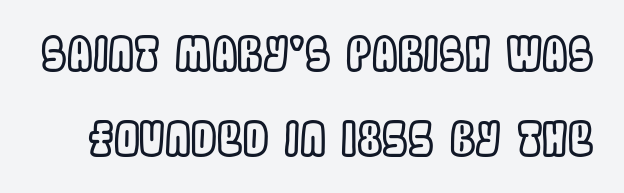
{"italic": "no", "width": "condensed", "x_height": "large", "monospaced": "no", "underline": "no", "line_spacing_ratio": 1.85, "letter_spacing": "normal", "letter_spacing_em": 0.0, "glyph_px": 46}
